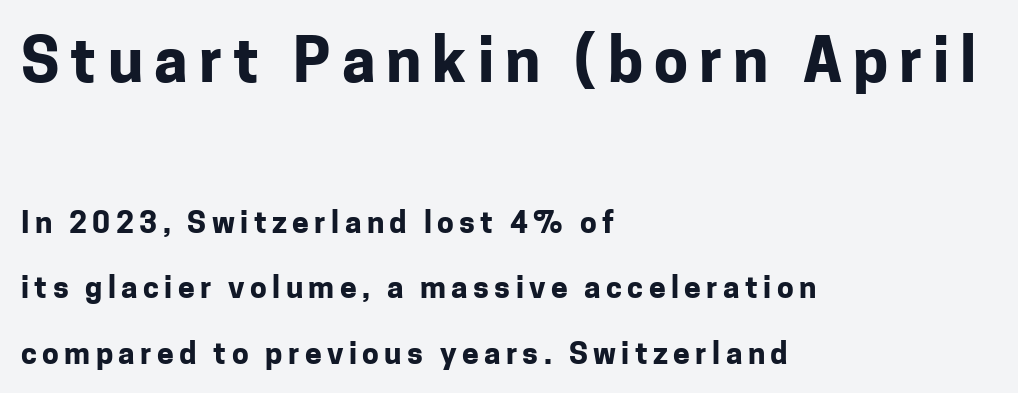
Style check: upright. The compositor pushed each line to the left boundary. The font family rendered here belongs to the sans-serif group. Looks like regular typesetting: each glyph gets only the width it needs. Vertically, the passage feels expansive, rows floating well apart. Summary of weight: heavy, a full bold.
